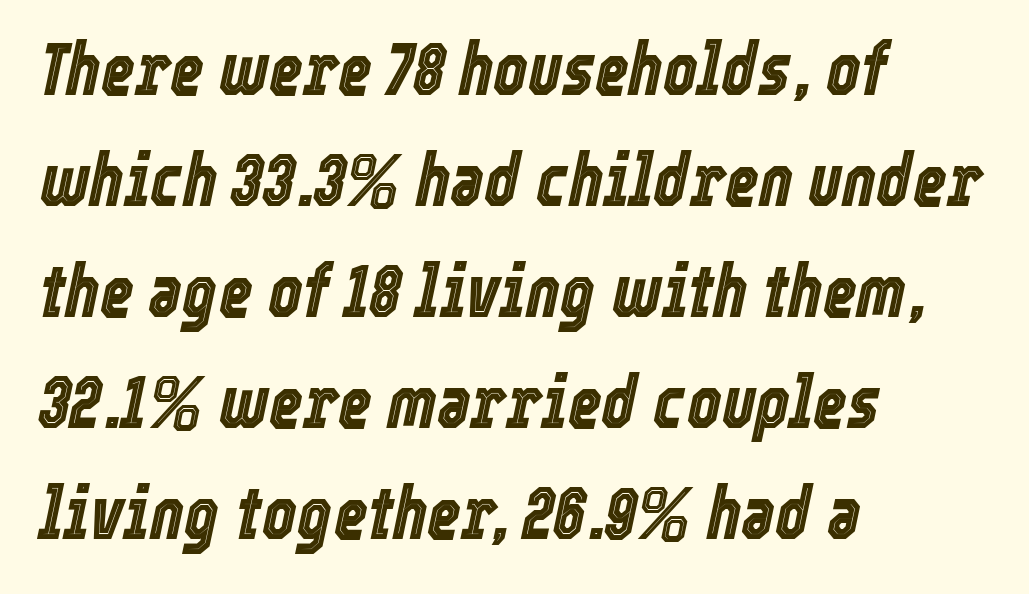
A typesetter would call this proportional, since set widths differ per character. Has an underline been added? It has not. The font's italic variant was chosen for this text. Caption: multi-line text, flush left, ragged right. Baseline-to-baseline distance is the conventional proportion of letter height. No extra tracking has been applied to these lines.
